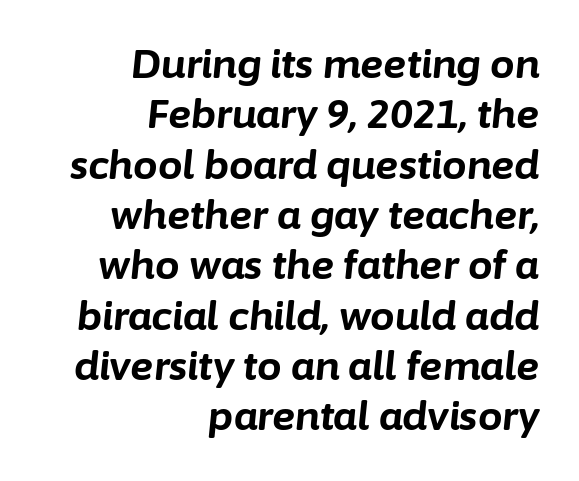
The image shows 39 px bold type, italic (leaning right); set right-aligned, normal line spacing (1.29x), normal letter spacing, not underlined; low stroke contrast and a medium x-height.
